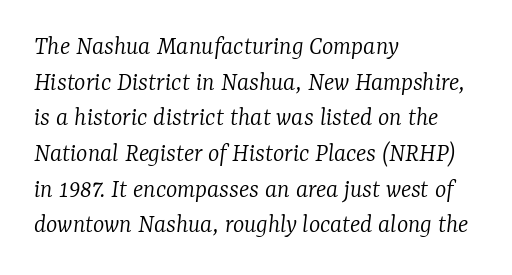
Q: Is the text bold? A: No.
Q: Is the text italic (slanted)? A: Yes, it leans right by about 7 degrees.
Q: Is the text underlined? A: No.
Q: How is the paragraph aligned? A: Left-aligned.
Q: Is the spacing between letters normal or unusually wide? A: Normal.
Q: Is the spacing between lines tight, normal or loose? A: Normal.
